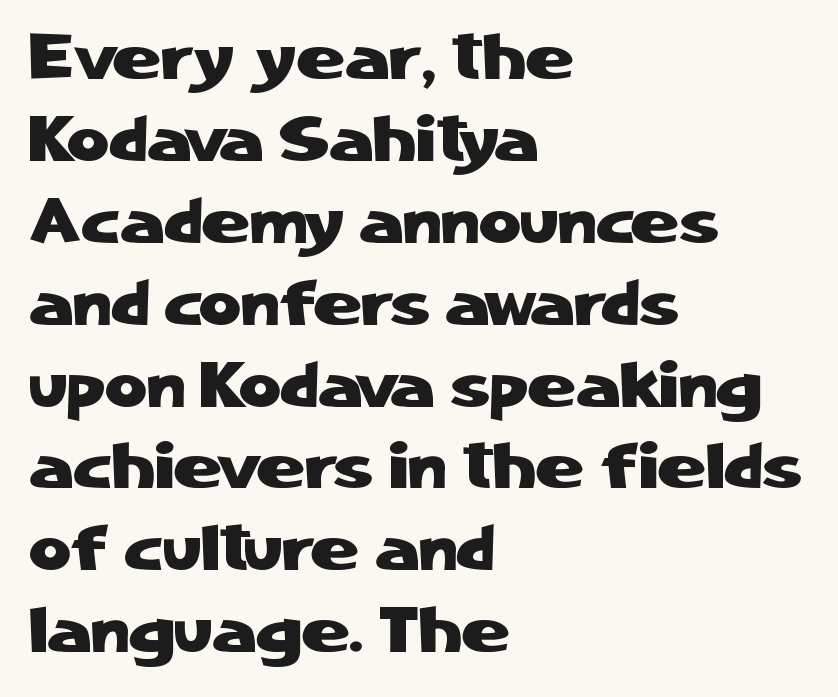
Each word holds together tightly as a unit, with standard inter-letter gaps. Has an underline been added? It has not. This is sans-serif lettering, the kind often seen on screens and signage. Posture: vertical. What's the leading like? Ordinary, nothing unusual. Notice how the passage keeps a crisp vertical edge on the left only.
